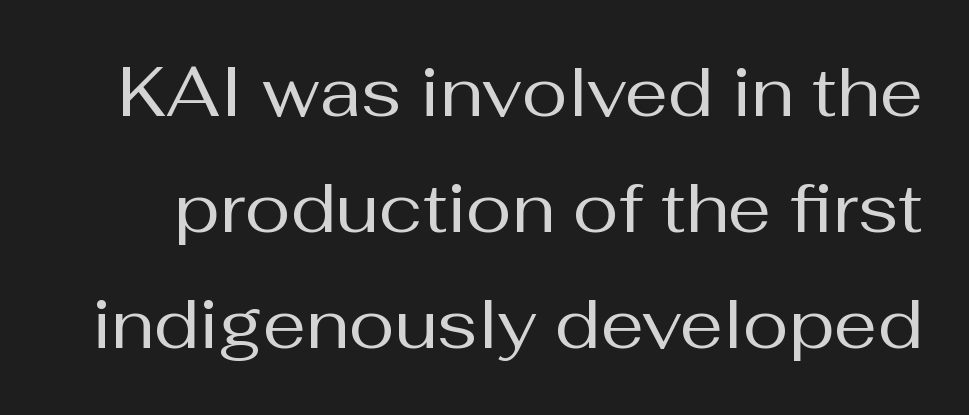
The image shows 69 px regular-weight sans-serif type, upright; set normal line spacing (1.68x), normal letter spacing, not underlined; medium stroke contrast and a medium x-height.
